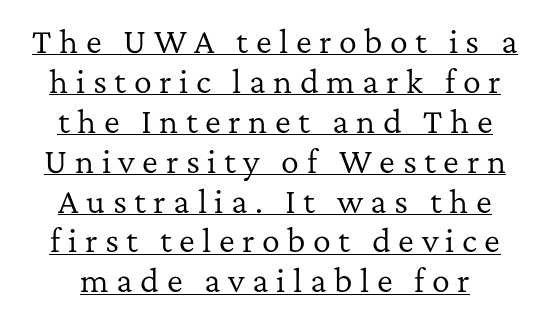
Q: Is the text bold? A: No.
Q: Is the text italic (slanted)? A: No, it is upright.
Q: Is the typeface a serif or a sans-serif typeface? A: Serif.
Q: Is the text underlined? A: Yes.
Q: How is the paragraph aligned? A: Centered.
Q: Is the spacing between letters normal or unusually wide? A: Unusually wide.
Q: Is the spacing between lines tight, normal or loose? A: Normal.
Q: Width (condensed, normal, or wide)? A: Normal.
Q: Stroke contrast? A: Low.
Q: x-height? A: Medium.
Q: Monospaced? A: No.
